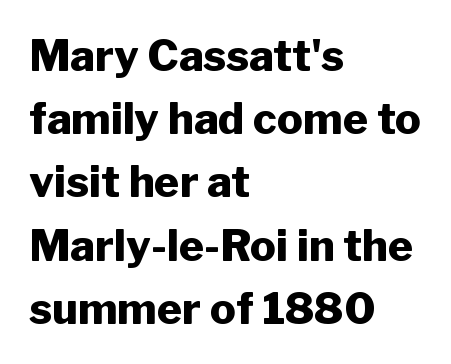
Q: Is the text bold? A: Yes.
Q: Is the text italic (slanted)? A: No, it is upright.
Q: Is the typeface a serif or a sans-serif typeface? A: Sans-serif.
Q: Is the text underlined? A: No.
Q: How is the paragraph aligned? A: Left-aligned.
Q: Is the spacing between letters normal or unusually wide? A: Normal.
Q: Is the spacing between lines tight, normal or loose? A: Normal.
Q: Width (condensed, normal, or wide)? A: Normal.
Q: Stroke contrast? A: Low.
Q: x-height? A: Medium.
Q: Monospaced? A: No.
